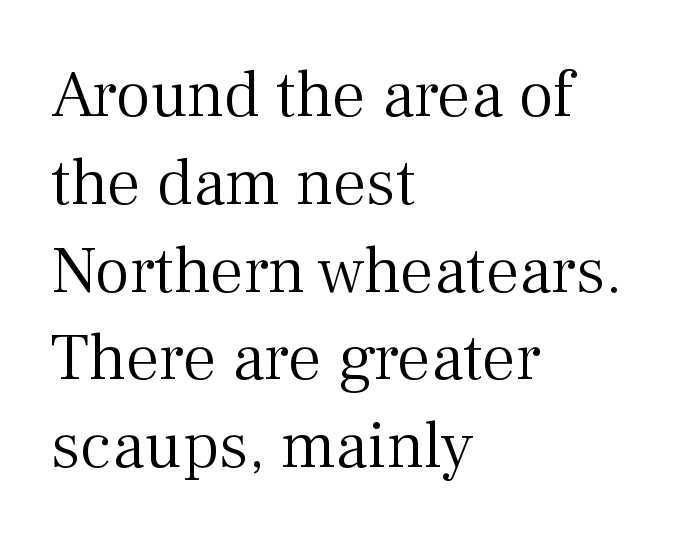
Note the varied advance widths — an 'i' is clearly narrower than an 'm'. Nobody touched the tracking dial on this one. The weight would be labelled regular, book, light, or lighter still. Serif or sans? Serif — the stroke terminals have little feet. The text block is weighted toward the left margin, trailing off unevenly rightward.
